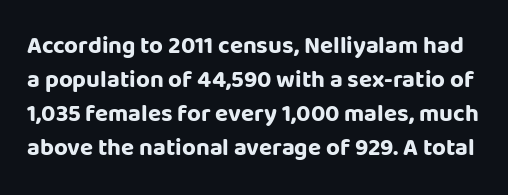
Q: Is the text bold? A: Yes.
Q: Is the text italic (slanted)? A: No, it is upright.
Q: Is the text underlined? A: No.
Q: Is the spacing between letters normal or unusually wide? A: Normal.
Q: Is the spacing between lines tight, normal or loose? A: Normal.
